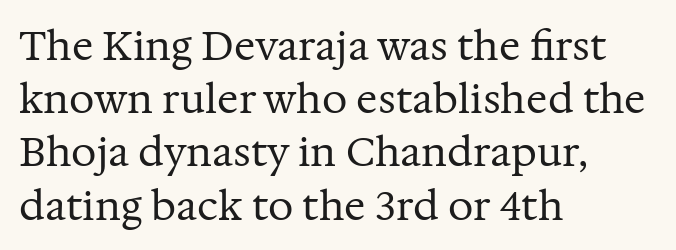
Examine the stroke ends and you'll spot serifs. Characters follow at the spacing the type designer built in. Note the varied advance widths — an 'i' is clearly narrower than an 'm'. Typeset ragged right — the left edge is the straight one.
